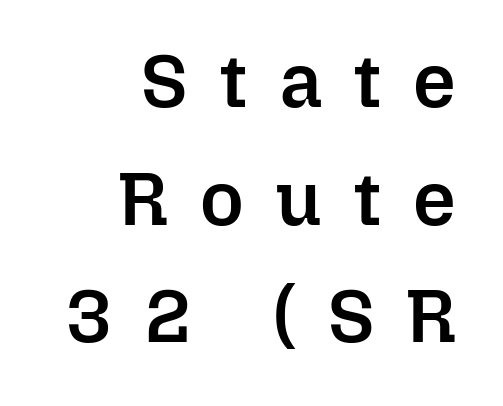
Note the varied advance widths — an 'i' is clearly narrower than an 'm'. Evenly set lines give the paragraph a standard silhouette. Inter-character spacing is expanded well beyond the font's built-in metrics. These lines are set flush right with a ragged left edge. This is the in-between weight designers call semibold or demi.
